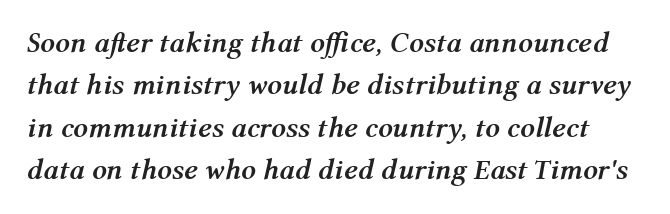
{"italic": "yes", "lean": "right", "slant_degrees": 12, "bold": "yes", "weight": "semibold", "width": "normal", "stroke_contrast": "medium", "x_height": "medium", "monospaced": "no", "underline": "no", "line_spacing": "normal", "line_spacing_ratio": 1.46, "letter_spacing": "normal", "letter_spacing_em": 0.0, "glyph_px": 29}
